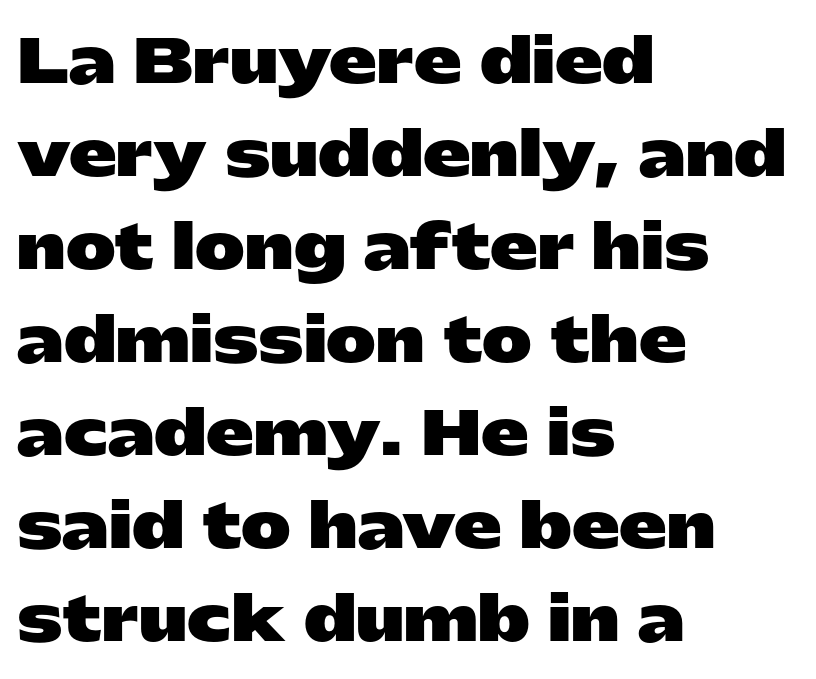
Characters follow at the spacing the type designer built in. Thick stems and heavy bowls — unmistakably bold. Each new line begins a customary step beneath the previous one. The typography opts for an upright posture over an oblique one. Looks like regular typesetting: each glyph gets only the width it needs. Serifs: no, the terminals of the letterforms are clean.
